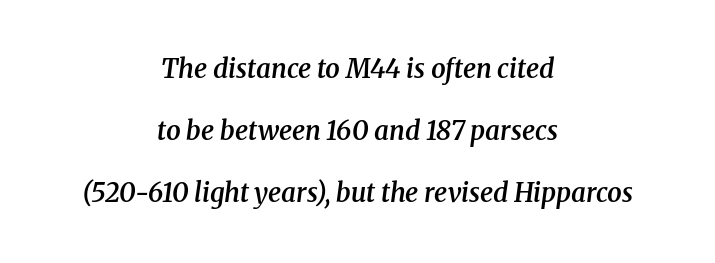
The image shows 26 px text type, italic (leaning right); set centered, loose line spacing (2.39x), normal letter spacing, not underlined.
